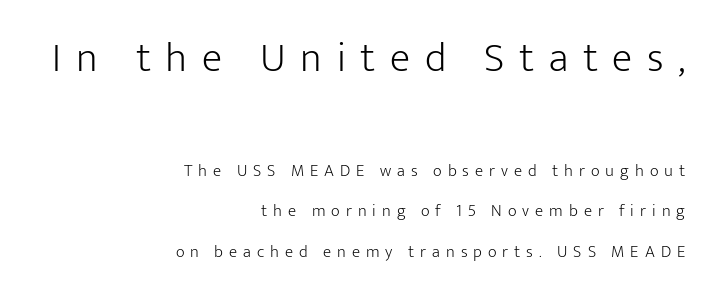
The image shows 42 px light sans-serif type, upright; set right-aligned, loose line spacing (2.37x), unusually wide letter spacing (+0.35 em), not underlined; the first (top) block is 2.47x larger; low stroke contrast and a medium x-height.
